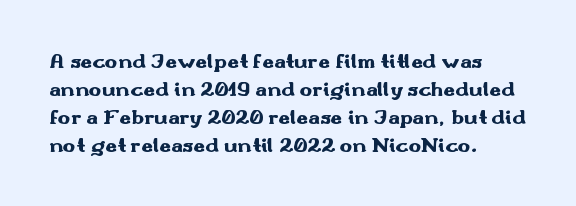
Style check: upright. Reading down the block, your eye returns to a fixed left position each line. This rendering leaves character spacing at its baseline value. Check under the words: just untouched page.
